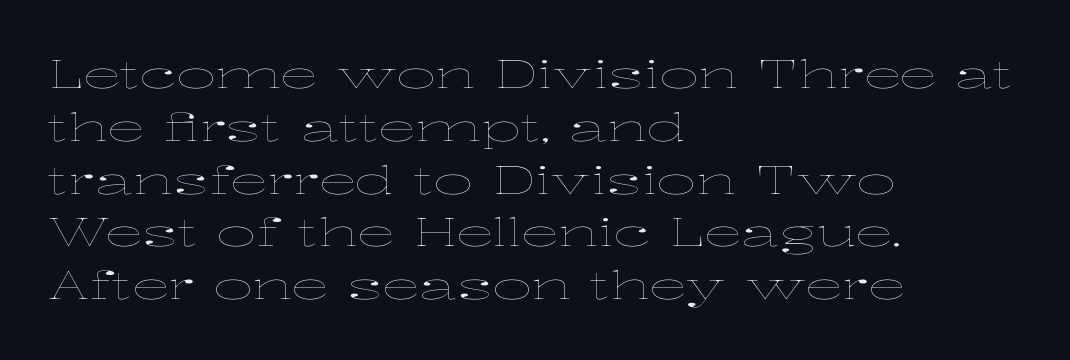
Anything drawn beneath the words? Only blank space. Short note: letters normally spaced. Each line starts at the same left margin while the right side varies. Spacing verdict: proportional, widths tailored to each character. Italic? Not at all — the glyphs are vertical.
